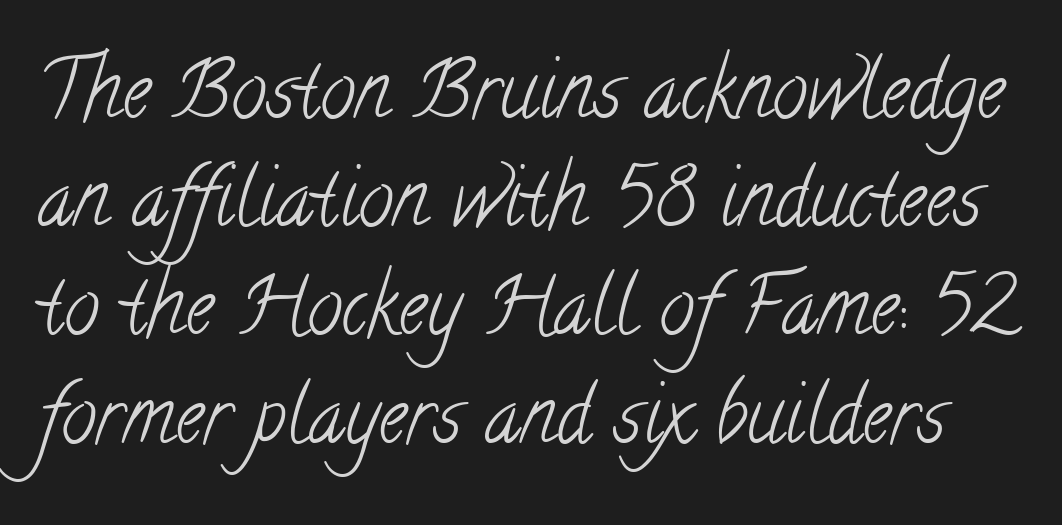
The image shows 79 px light, condensed serif type; set normal line spacing (1.37x), normal letter spacing, not underlined; low stroke contrast and a small x-height.
